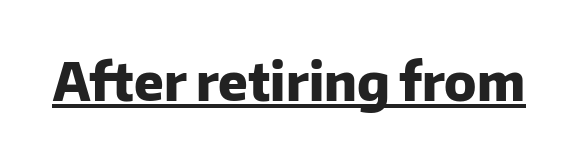
Q: Is the text bold? A: Yes.
Q: Is the text italic (slanted)? A: No, it is upright.
Q: Is the typeface a serif or a sans-serif typeface? A: Sans-serif.
Q: Is the text underlined? A: Yes.
Q: Is the spacing between letters normal or unusually wide? A: Normal.
Q: Width (condensed, normal, or wide)? A: Normal.
Q: Stroke contrast? A: Low.
Q: x-height? A: Medium.
Q: Monospaced? A: No.
